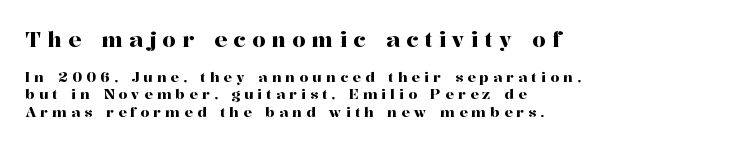
{"italic": "no", "underline": "no", "align": "left", "line_spacing_ratio": 1.22, "letter_spacing": "wide", "letter_spacing_em": 0.3, "larger_block": "first", "size_ratio": 1.5, "glyph_px": 21}
